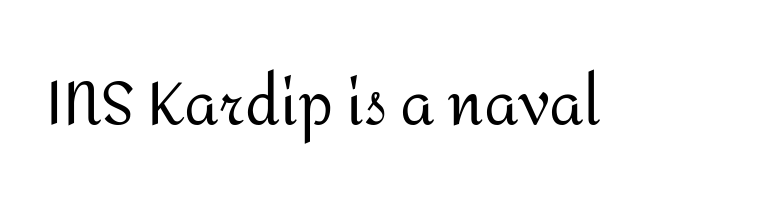
{"serif": "no", "italic": "no", "bold": "no", "weight": "regular", "width": "normal", "stroke_contrast": "medium", "x_height": "medium", "monospaced": "no", "underline": "no", "letter_spacing": "normal", "letter_spacing_em": 0.0, "glyph_px": 60}
